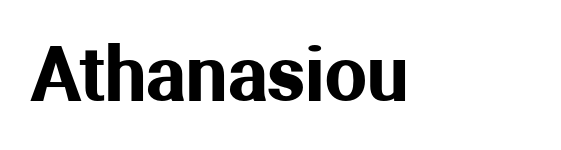
Q: Is the text italic (slanted)? A: No, it is upright.
Q: Is the typeface a serif or a sans-serif typeface? A: Sans-serif.
Q: Is the text underlined? A: No.
Q: Is the spacing between letters normal or unusually wide? A: Normal.
Q: Width (condensed, normal, or wide)? A: Normal.
Q: Stroke contrast? A: Medium.
Q: x-height? A: Medium.
Q: Monospaced? A: No.
